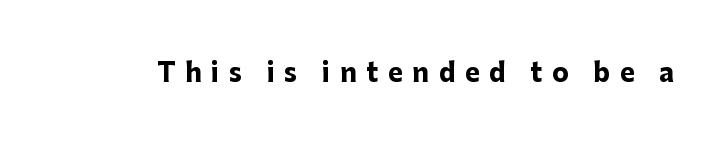
The tracking reads as deliberately expanded to a designer's eye. Italic? Not at all — the glyphs are vertical. Chunky letters — that's bold for sure. The space beneath each line is pristine and unruled.
